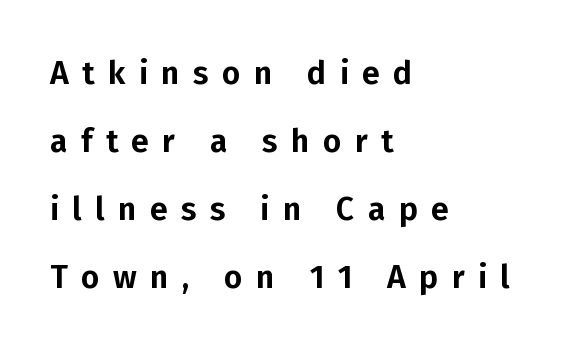
The image shows 32 px sans-serif type, upright; set left-aligned, loose line spacing (2.13x), unusually wide letter spacing (+0.42 em), not underlined; low stroke contrast and a medium x-height.
